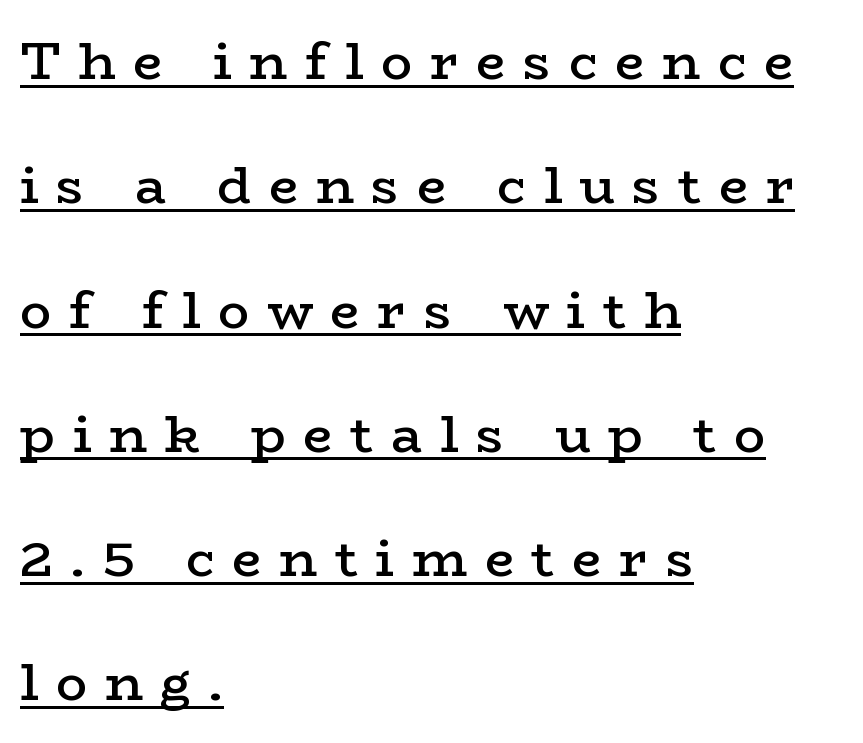
Think of a printed novel: that variable character pitch is what you see here. The rag falls on the right side of this text block. The face used here is seriffed, in the tradition of book romans. A fair bit of extra ink — the face is semibold, not bold. The lettering is marked with a stroke running underneath it. Tracking value appears strongly positive — letters spread wide.
